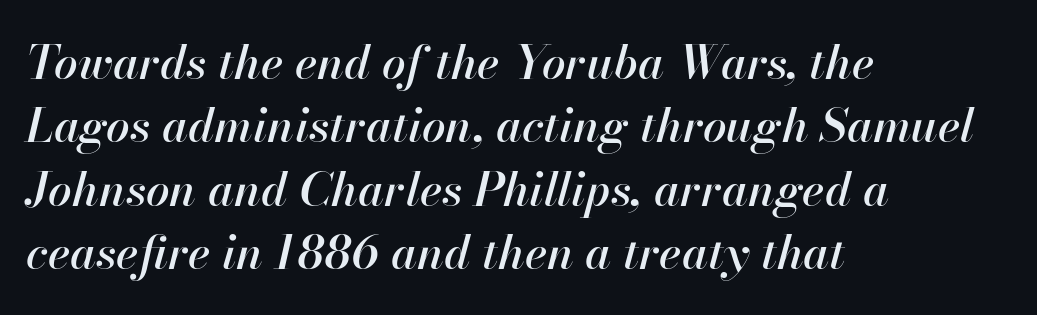
The image shows 47 px text type, italic (leaning right); set left-aligned, normal line spacing (1.35x), normal letter spacing, not underlined; high stroke contrast and a small x-height.
